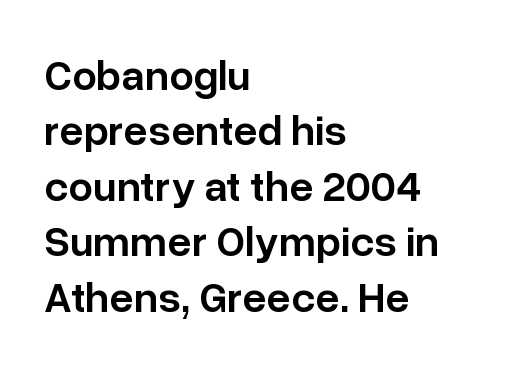
The image shows 43 px semibold sans-serif type, upright; set left-aligned, normal line spacing (1.29x), normal letter spacing, not underlined; low stroke contrast and a medium x-height.
